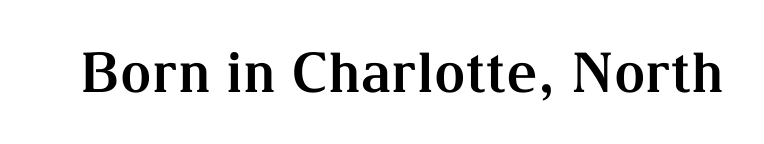
The image shows 55 px bold serif type, upright; set normal letter spacing, not underlined; medium stroke contrast and a medium x-height.
